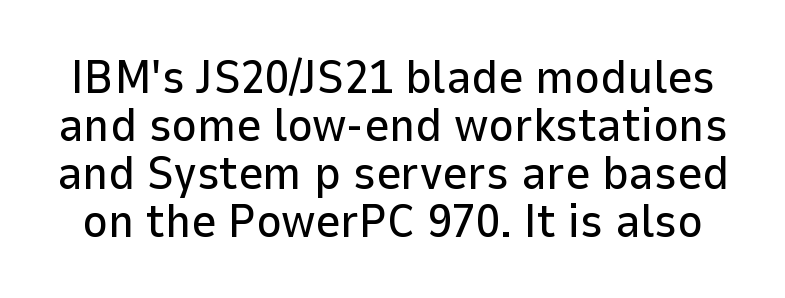
The image shows 48 px sans-serif type, upright; set tight line spacing (1.0x), normal letter spacing, not underlined; low stroke contrast and a medium x-height.
